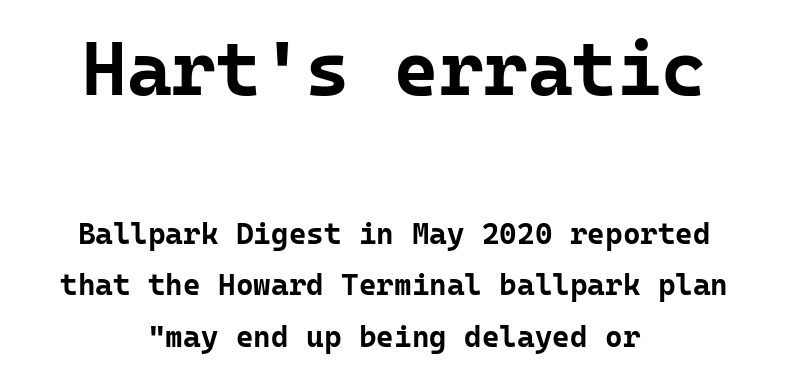
{"serif": "no", "italic": "no", "bold": "yes", "weight": "bold", "width": "normal", "stroke_contrast": "low", "x_height": "medium", "monospaced": "yes", "underline": "no", "align": "center", "line_spacing_ratio": 1.72, "letter_spacing": "normal", "letter_spacing_em": 0.0, "larger_block": "first", "size_ratio": 2.53, "glyph_px": 76}
